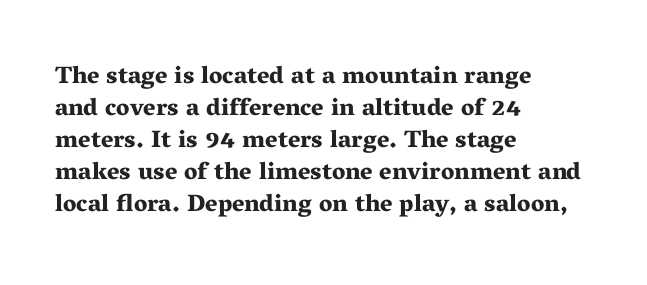
The image shows 24 px bold type, upright; set left-aligned, normal line spacing (1.33x), normal letter spacing, not underlined.
